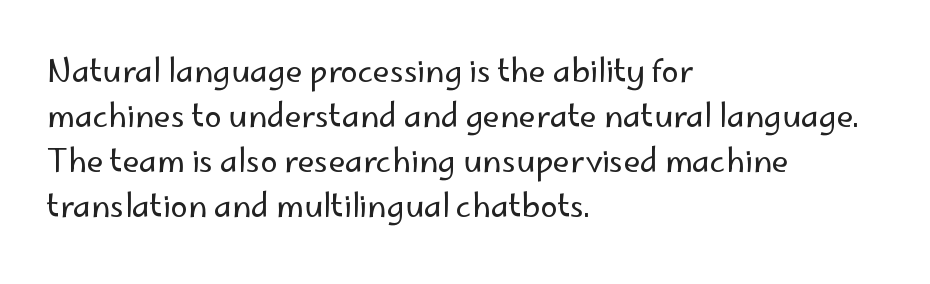
The image shows 31 px regular-weight sans-serif type, upright; set left-aligned, normal line spacing (1.45x), normal letter spacing, not underlined; low stroke contrast and a small x-height.
